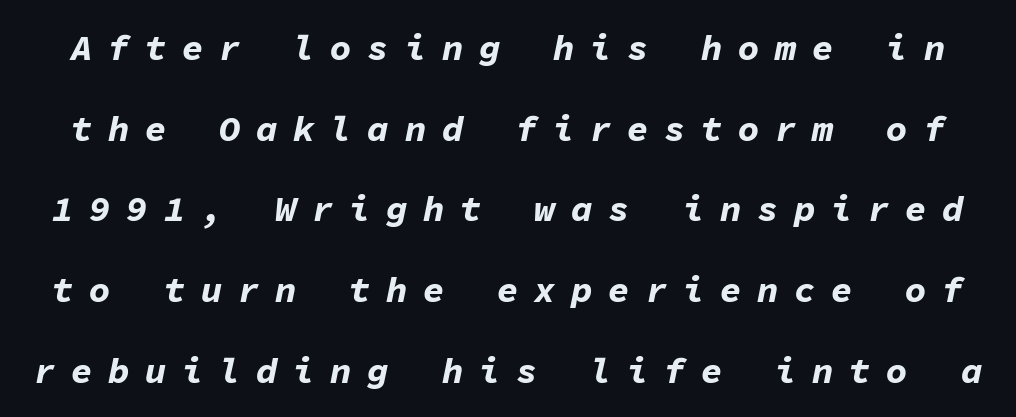
{"italic": "yes", "lean": "right", "slant_degrees": 11, "bold": "yes", "weight": "bold", "width": "normal", "stroke_contrast": "low", "x_height": "medium", "monospaced": "yes", "underline": "no", "line_spacing": "loose", "line_spacing_ratio": 2.24, "letter_spacing": "wide", "letter_spacing_em": 0.43, "glyph_px": 36}
